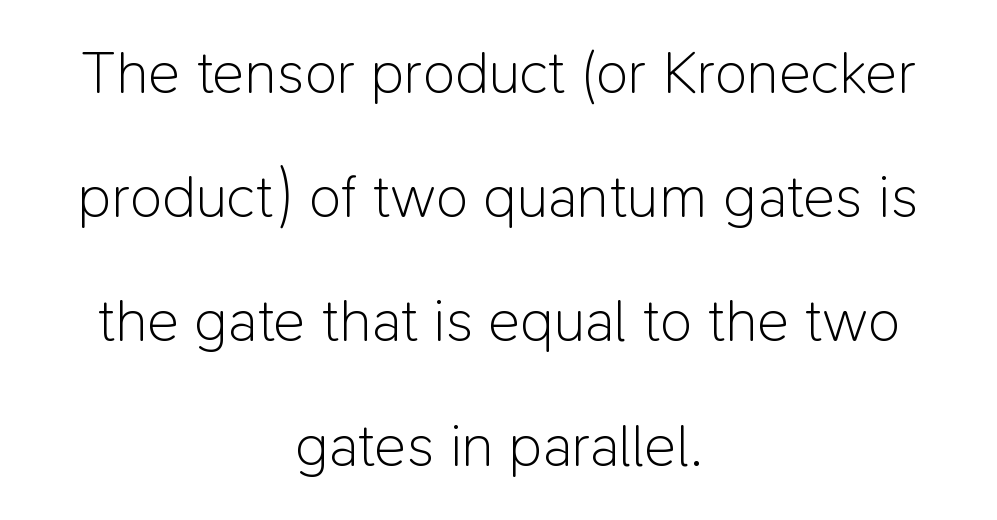
The rendering uses natural spacing where letterforms have individual widths. Layout note: lines centered. Interline gaps are noticeably wide in this sample. The type family on display is of the sans-serif kind.
